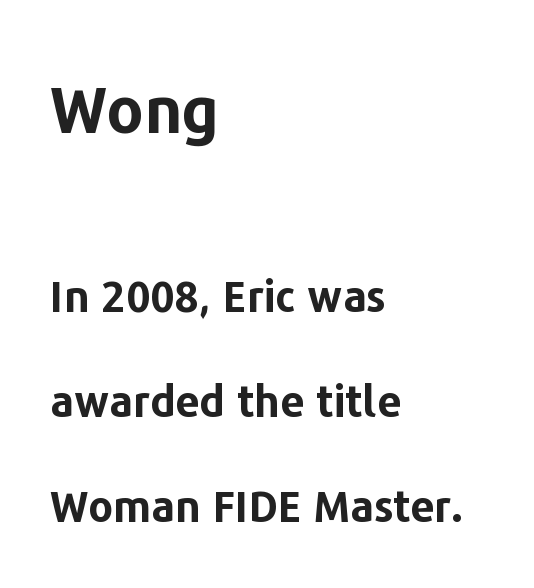
The image shows 64 px bold sans-serif type, upright; set left-aligned, loose line spacing (2.44x), normal letter spacing, not underlined; the first (top) block is 1.49x larger; low stroke contrast and a medium x-height.
